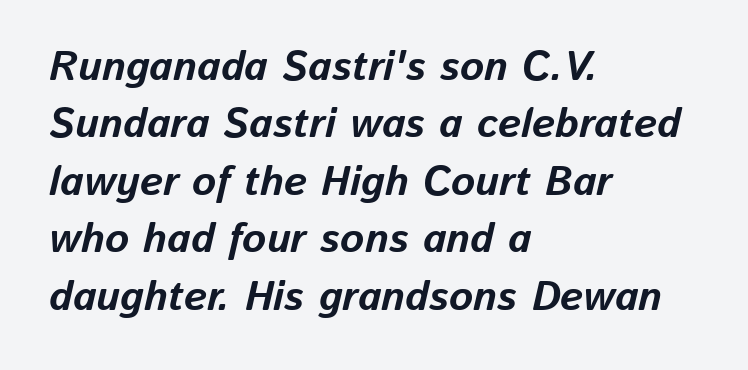
Every row of glyphs begins at an identical x-position on the left. Tall strokes in this sample are angled rather than plumb. Students, note that the glyphs here touch the page at normal intervals. These lines are rendered in a variable-pitch font.
